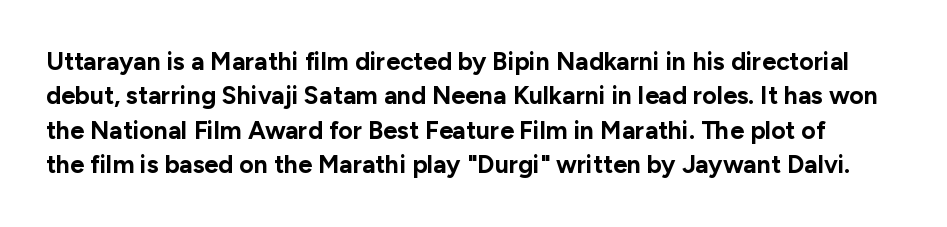
The image shows 25 px bold type, upright; set normal line spacing (1.38x), normal letter spacing, not underlined.
